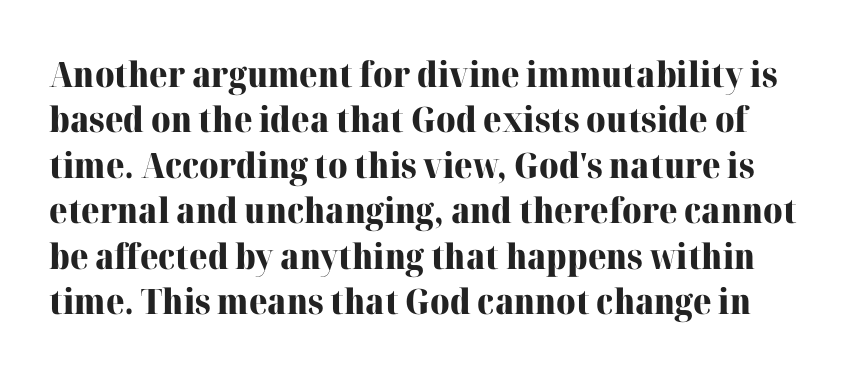
Q: Is the text bold? A: Yes.
Q: Is the text italic (slanted)? A: No, it is upright.
Q: Is the typeface a serif or a sans-serif typeface? A: Serif.
Q: Is the text underlined? A: No.
Q: Is the spacing between letters normal or unusually wide? A: Normal.
Q: Is the spacing between lines tight, normal or loose? A: Normal.
Q: Width (condensed, normal, or wide)? A: Normal.
Q: Stroke contrast? A: High.
Q: x-height? A: Medium.
Q: Monospaced? A: No.
